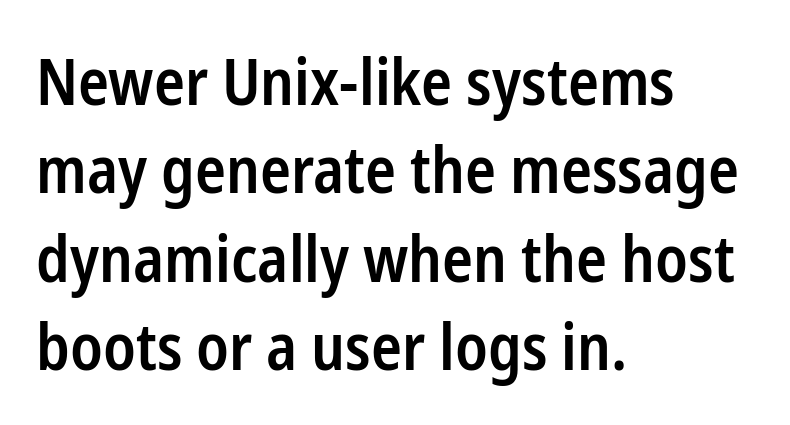
This is sans-serif lettering, the kind often seen on screens and signage. Posture: vertical. Summary of weight: moderately heavy, a semibold. All the whitespace from short lines collects on the right.
